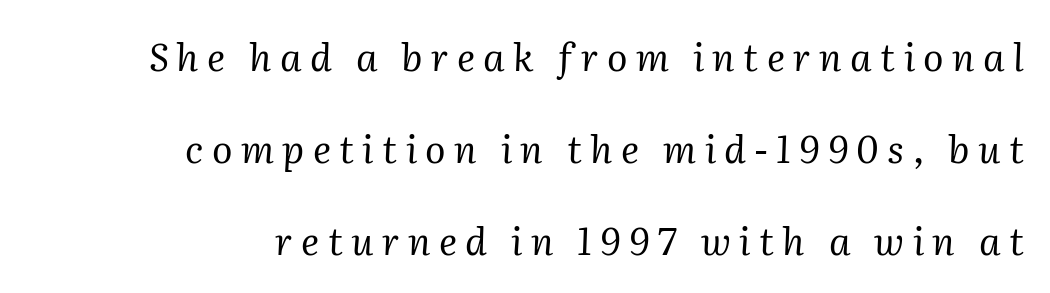
Students, note that the glyphs here are deliberately spaced far apart. Is the type slanted? Yes — the strokes lean at a clear angle. Layout note: lines flush right. Students, observe: this is what heavily led, spacious text looks like. The letters carry serifs — small finishing strokes at the ends of their stems. A light-to-regular cut is what we see here.
